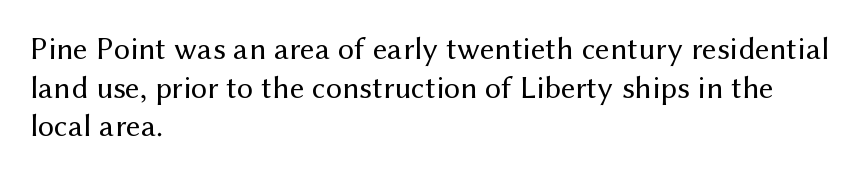
{"serif": "no", "italic": "no", "bold": "no", "weight": "regular", "width": "normal", "stroke_contrast": "medium", "x_height": "medium", "monospaced": "no", "underline": "no", "align": "left", "line_spacing_ratio": 1.21, "letter_spacing": "normal", "letter_spacing_em": 0.0, "glyph_px": 32}
